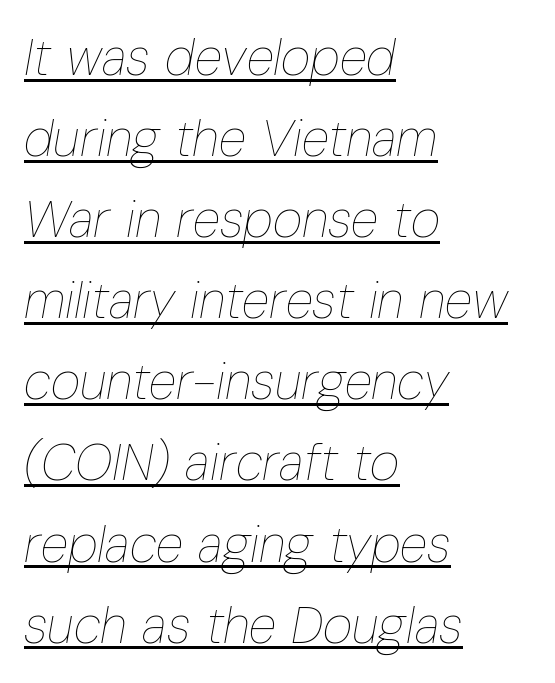
The image shows 51 px thin, condensed type, italic (leaning right); set left-aligned, normal line spacing (1.59x), normal letter spacing, underlined; low stroke contrast and a medium x-height.
